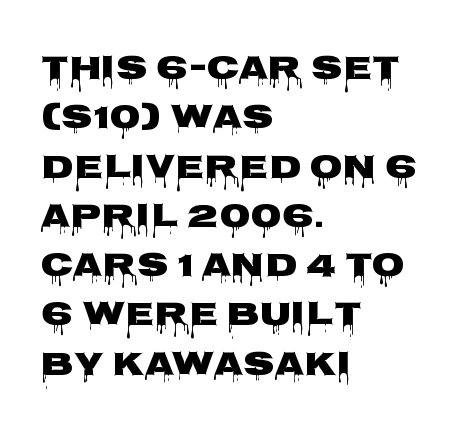
Q: Is the text italic (slanted)? A: No, it is upright.
Q: Is the typeface a serif or a sans-serif typeface? A: Sans-serif.
Q: Is the text underlined? A: No.
Q: How is the paragraph aligned? A: Left-aligned.
Q: Is the spacing between letters normal or unusually wide? A: Normal.
Q: Is the spacing between lines tight, normal or loose? A: Normal.
Q: Width (condensed, normal, or wide)? A: Wide.
Q: Stroke contrast? A: Low.
Q: x-height? A: Large.
Q: Monospaced? A: No.
